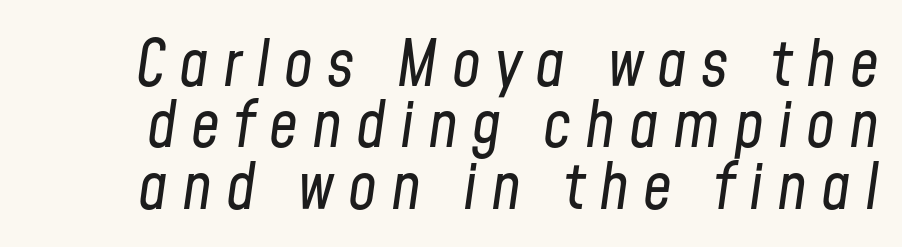
The image shows 64 px regular-weight, condensed type, italic (leaning right); set tight line spacing (0.96x), unusually wide letter spacing (+0.22 em), not underlined; low stroke contrast and a medium x-height.
